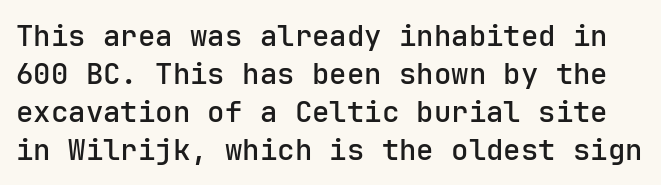
Q: Is the text bold? A: Semi-bold.
Q: Is the text italic (slanted)? A: No, it is upright.
Q: Is the typeface a serif or a sans-serif typeface? A: Sans-serif.
Q: Is the text underlined? A: No.
Q: Is the spacing between letters normal or unusually wide? A: Normal.
Q: Is the spacing between lines tight, normal or loose? A: Normal.
Q: Width (condensed, normal, or wide)? A: Normal.
Q: Stroke contrast? A: Low.
Q: x-height? A: Medium.
